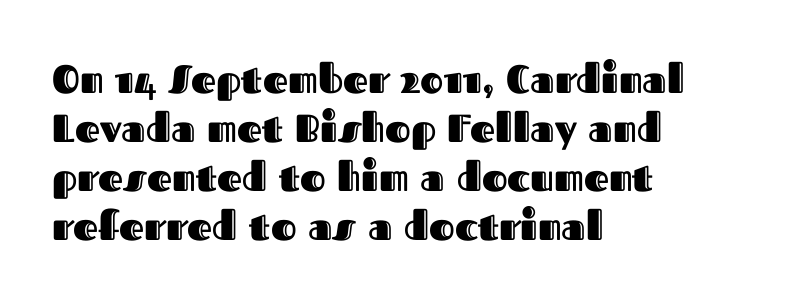
Q: Is the text italic (slanted)? A: No, it is upright.
Q: Is the text underlined? A: No.
Q: How is the paragraph aligned? A: Left-aligned.
Q: Is the spacing between letters normal or unusually wide? A: Normal.
Q: Is the spacing between lines tight, normal or loose? A: Normal.
Q: Width (condensed, normal, or wide)? A: Normal.
Q: x-height? A: Medium.
Q: Monospaced? A: No.
